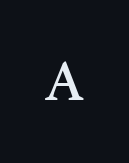
Looks like regular typesetting: each glyph gets only the width it needs. Look at the tracking — it's clearly loosened, letters drifting apart. Underlining? Definitely not there. Observe the serifs anchoring each vertical stroke in this sample. Nope, not italic — everything's standing straight.
